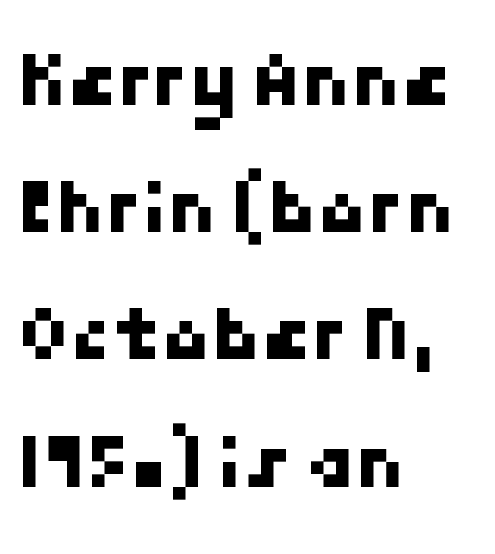
The font family rendered here belongs to the sans-serif group. The words here are not underlined. Alignment: flush left. Standard letterfit; no display-style spreading of the glyphs. This block has exactly the height ordinary leading produces.
